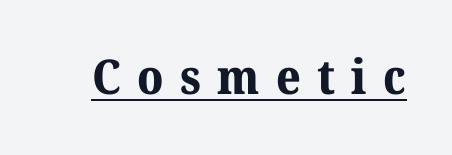
Q: Is the text bold? A: Yes.
Q: Is the text italic (slanted)? A: No, it is upright.
Q: Is the typeface a serif or a sans-serif typeface? A: Serif.
Q: Is the text underlined? A: Yes.
Q: Is the spacing between letters normal or unusually wide? A: Unusually wide.
Q: Width (condensed, normal, or wide)? A: Normal.
Q: Stroke contrast? A: Medium.
Q: x-height? A: Medium.
Q: Monospaced? A: No.
